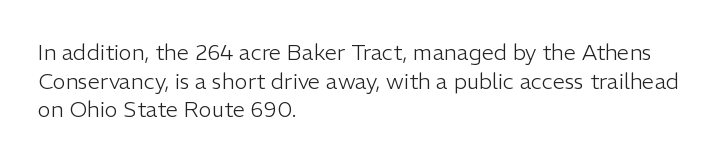
{"italic": "no", "bold": "no", "underline": "no", "align": "left", "line_spacing": "normal", "line_spacing_ratio": 1.3, "letter_spacing": "normal", "letter_spacing_em": 0.0, "glyph_px": 22}
